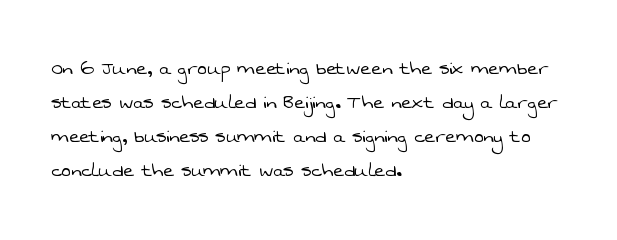
The image shows 23 px text type; set left-aligned, normal line spacing (1.48x), normal letter spacing, not underlined.
